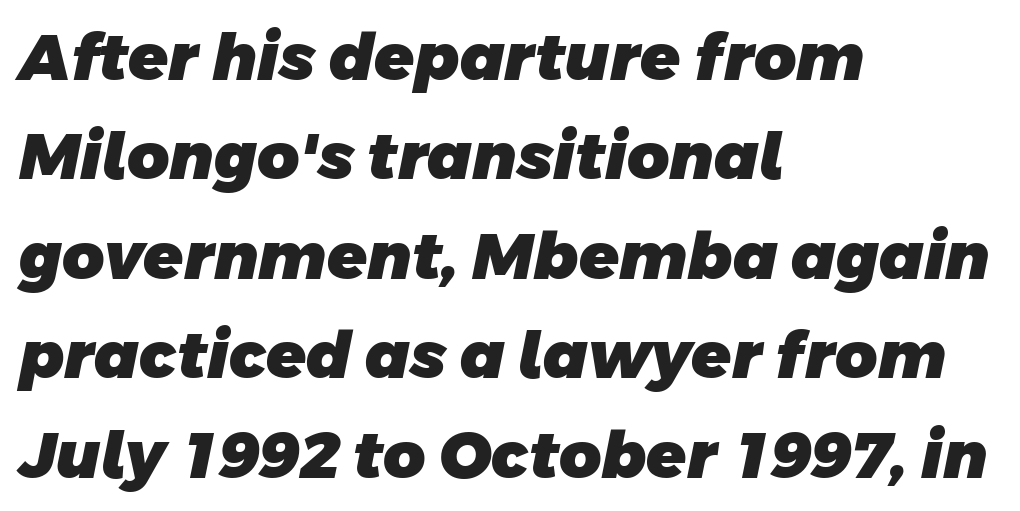
Vertically, the passage feels balanced, rows spaced as you'd expect. Each line starts at the same left margin while the right side varies. Strong, thick strokes mark this as bold type. The space beneath each line is pristine and unruled. Here the glyphs are tracked normally, forming tight word shapes. Spacing verdict: proportional, widths tailored to each character.
